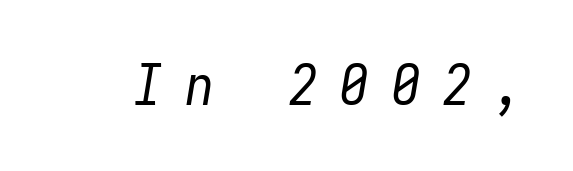
Q: Is the text bold? A: No.
Q: Is the text italic (slanted)? A: Yes, it leans right by about 9 degrees.
Q: Is the text underlined? A: No.
Q: Is the spacing between letters normal or unusually wide? A: Unusually wide.
Q: Width (condensed, normal, or wide)? A: Condensed.
Q: Stroke contrast? A: Low.
Q: x-height? A: Medium.
Q: Monospaced? A: Yes.
